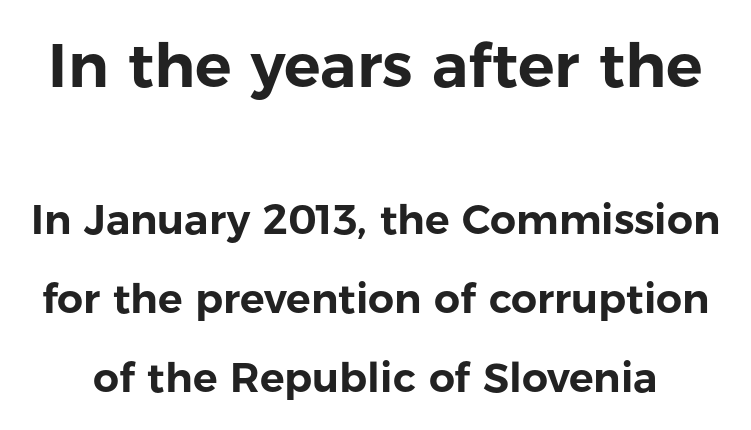
{"serif": "no", "italic": "no", "width": "normal", "stroke_contrast": "low", "x_height": "medium", "monospaced": "no", "underline": "no", "line_spacing": "loose", "line_spacing_ratio": 1.93, "letter_spacing": "normal", "letter_spacing_em": 0.0, "larger_block": "first", "size_ratio": 1.49, "glyph_px": 61}
